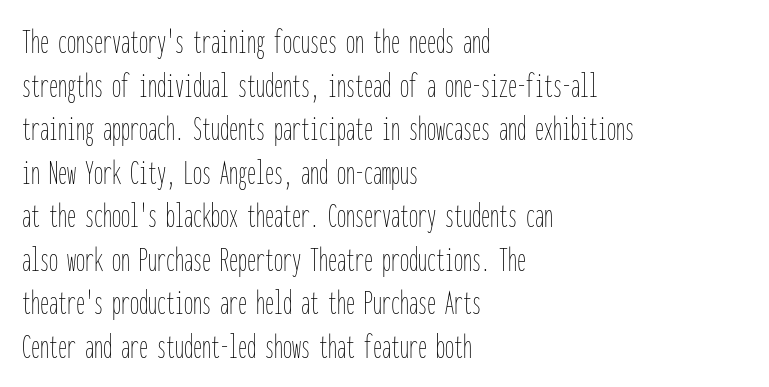
Q: Is the text bold? A: No.
Q: Is the text italic (slanted)? A: No, it is upright.
Q: Is the text underlined? A: No.
Q: How is the paragraph aligned? A: Left-aligned.
Q: Is the spacing between letters normal or unusually wide? A: Normal.
Q: Width (condensed, normal, or wide)? A: Condensed.
Q: Stroke contrast? A: Low.
Q: x-height? A: Medium.
Q: Monospaced? A: Yes.
